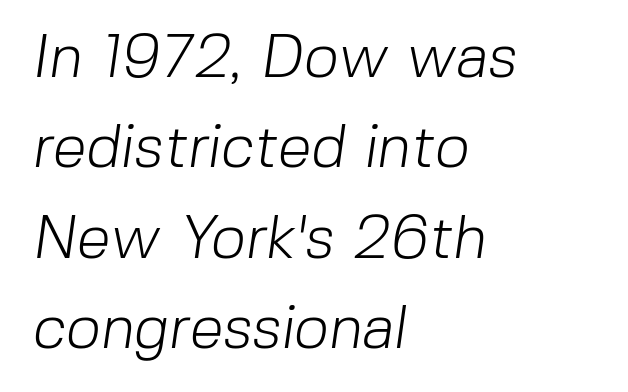
Q: Is the text bold? A: No.
Q: Is the typeface a serif or a sans-serif typeface? A: Sans-serif.
Q: Is the text underlined? A: No.
Q: How is the paragraph aligned? A: Left-aligned.
Q: Is the spacing between letters normal or unusually wide? A: Normal.
Q: Is the spacing between lines tight, normal or loose? A: Normal.
Q: Width (condensed, normal, or wide)? A: Normal.
Q: Stroke contrast? A: Low.
Q: x-height? A: Medium.
Q: Monospaced? A: No.
